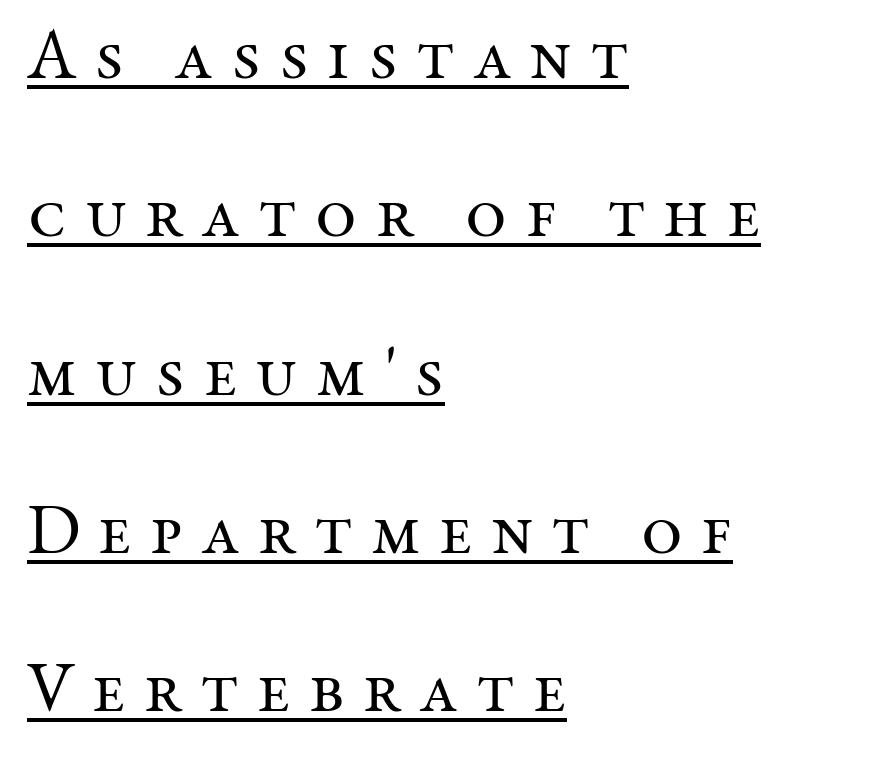
The image shows 71 px regular-weight serif type, upright; set left-aligned, loose line spacing (2.23x), unusually wide letter spacing (+0.25 em), underlined; medium stroke contrast and a medium x-height.
